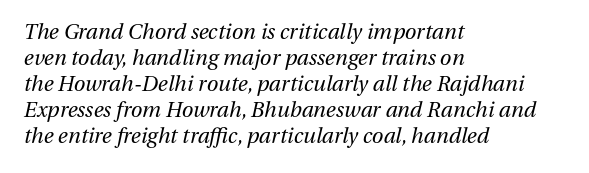
The whole block is typeset with a tilt. Horizontal alignment here is leftward, the default for most running prose. The type is set solid horizontally, with unmodified tracking. No heavy texture on the line: the type isn't bold. Bare-footed words on every line.
